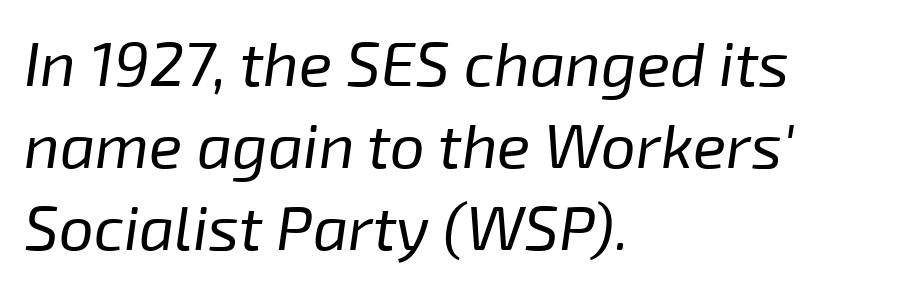
{"italic": "yes", "lean": "right", "slant_degrees": 8, "bold": "no", "weight": "regular", "width": "normal", "stroke_contrast": "low", "x_height": "medium", "monospaced": "no", "underline": "no", "align": "left", "line_spacing": "normal", "line_spacing_ratio": 1.32, "letter_spacing": "normal", "letter_spacing_em": 0.0, "glyph_px": 62}
